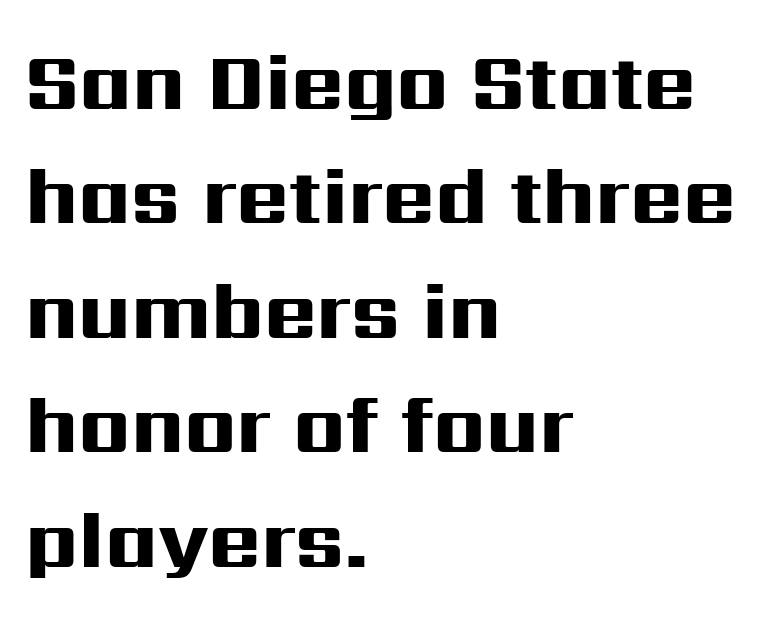
{"serif": "no", "italic": "no", "bold": "yes", "weight": "heavy", "width": "wide", "stroke_contrast": "high", "x_height": "medium", "monospaced": "no", "underline": "no", "align": "left", "line_spacing": "normal", "line_spacing_ratio": 1.43, "letter_spacing": "normal", "letter_spacing_em": 0.0, "glyph_px": 80}
